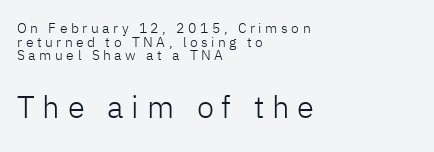
The string is rendered with underlining switched off. Students, note that the glyphs here are deliberately spaced far apart. Two sizes are in play, and the larger belongs to the second block. Typographically, this falls in the sans-serif category. Vertical stems look standard width or narrower in stroke.
